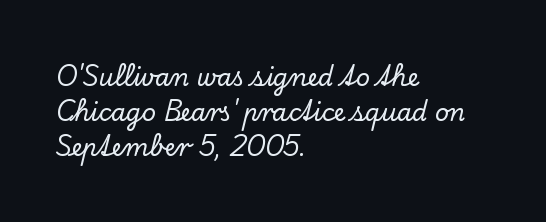
Q: Is the text italic (slanted)? A: Yes.
Q: Is the text underlined? A: No.
Q: How is the paragraph aligned? A: Left-aligned.
Q: Is the spacing between letters normal or unusually wide? A: Normal.
Q: Is the spacing between lines tight, normal or loose? A: Normal.
